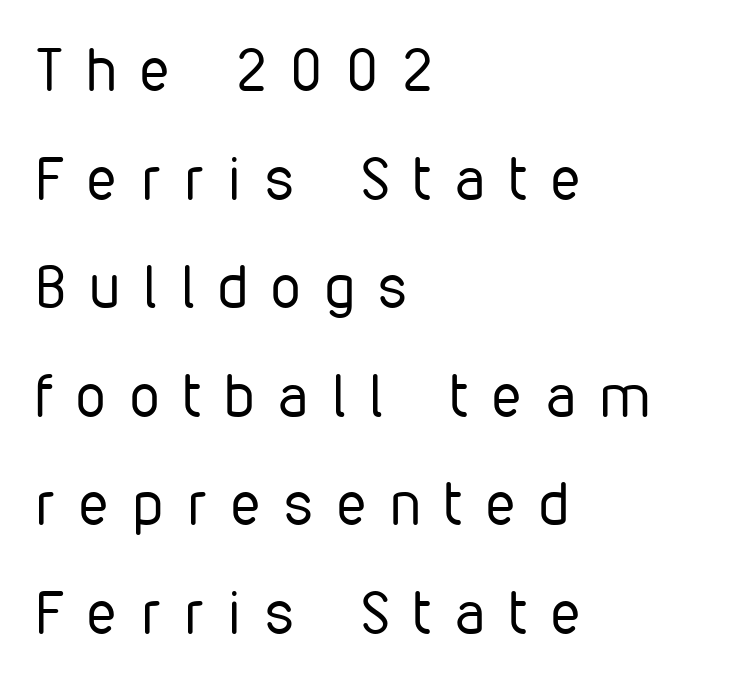
Q: Is the text bold? A: No.
Q: Is the text italic (slanted)? A: No, it is upright.
Q: Is the typeface a serif or a sans-serif typeface? A: Sans-serif.
Q: Is the text underlined? A: No.
Q: How is the paragraph aligned? A: Left-aligned.
Q: Is the spacing between letters normal or unusually wide? A: Unusually wide.
Q: Width (condensed, normal, or wide)? A: Condensed.
Q: Stroke contrast? A: Low.
Q: x-height? A: Medium.
Q: Monospaced? A: No.
